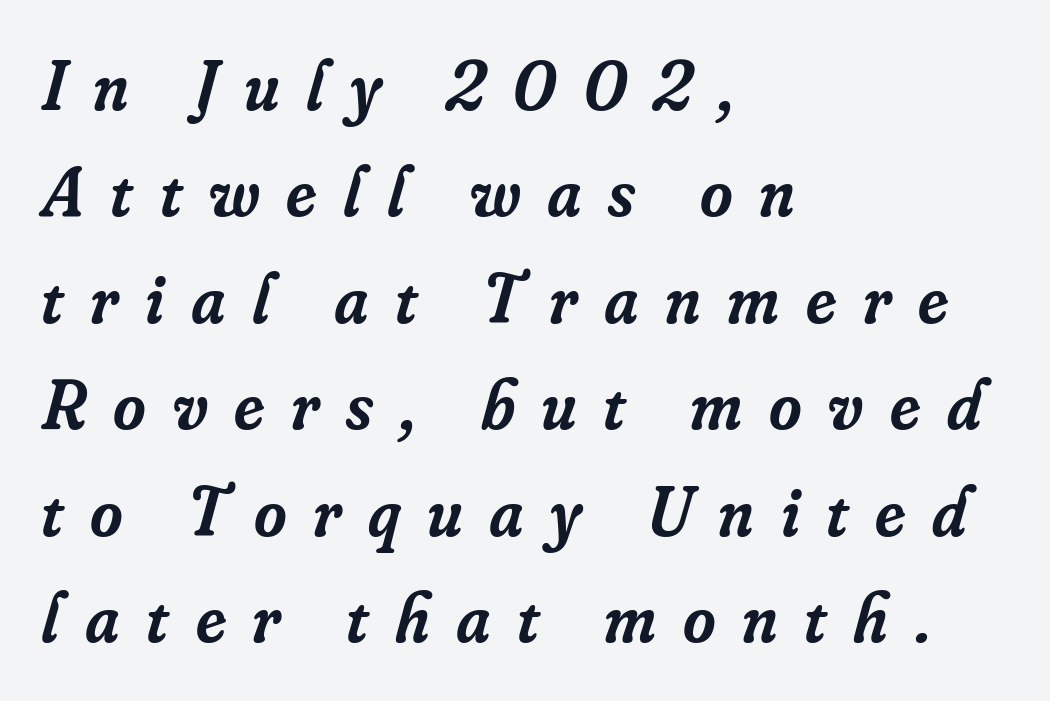
{"serif": "yes", "italic": "yes", "lean": "right", "slant_degrees": 16, "bold": "semi", "weight": "semibold", "width": "normal", "stroke_contrast": "low", "x_height": "small", "monospaced": "no", "underline": "no", "align": "left", "line_spacing": "normal", "line_spacing_ratio": 1.52, "letter_spacing": "wide", "letter_spacing_em": 0.38, "glyph_px": 70}
